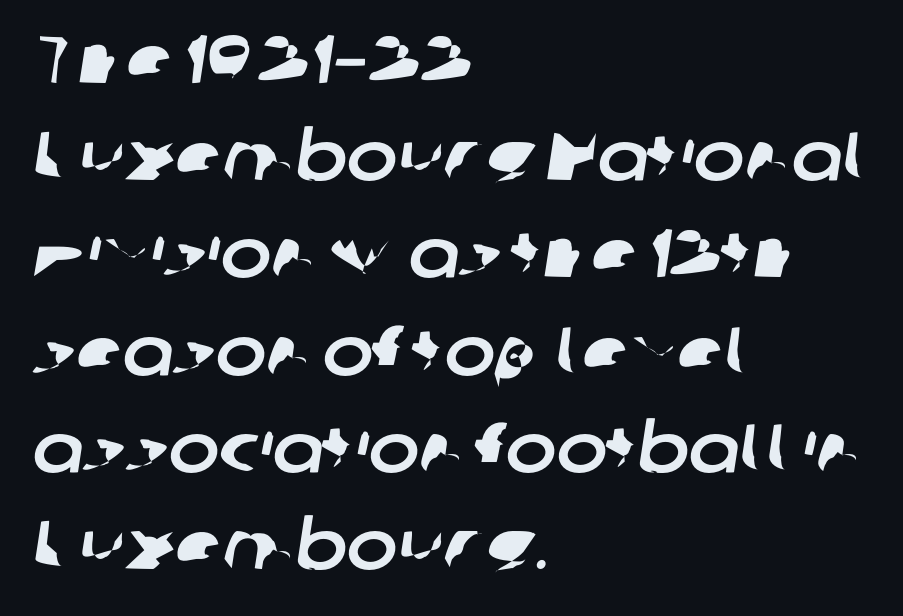
Q: Is the typeface a serif or a sans-serif typeface? A: Sans-serif.
Q: Is the text underlined? A: No.
Q: How is the paragraph aligned? A: Left-aligned.
Q: Is the spacing between letters normal or unusually wide? A: Normal.
Q: Is the spacing between lines tight, normal or loose? A: Normal.
Q: Width (condensed, normal, or wide)? A: Normal.
Q: Stroke contrast? A: Low.
Q: x-height? A: Medium.
Q: Monospaced? A: No.
